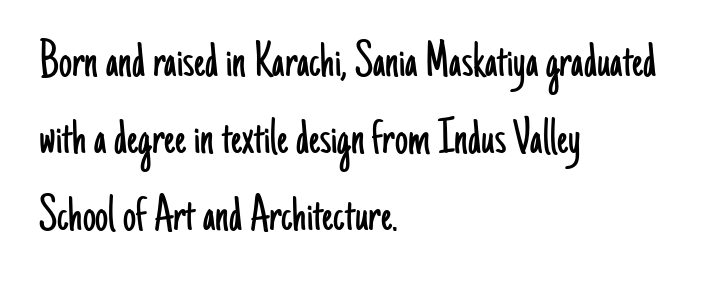
Short and long lines alike share a common starting point at left. Vertical spacing — default. The horizontal fit of the characters is conventional and even. Stroke mass is kept to a normal reading level or below. Regarding serifs, this sample does without them. Has an underline been added? It has not.
